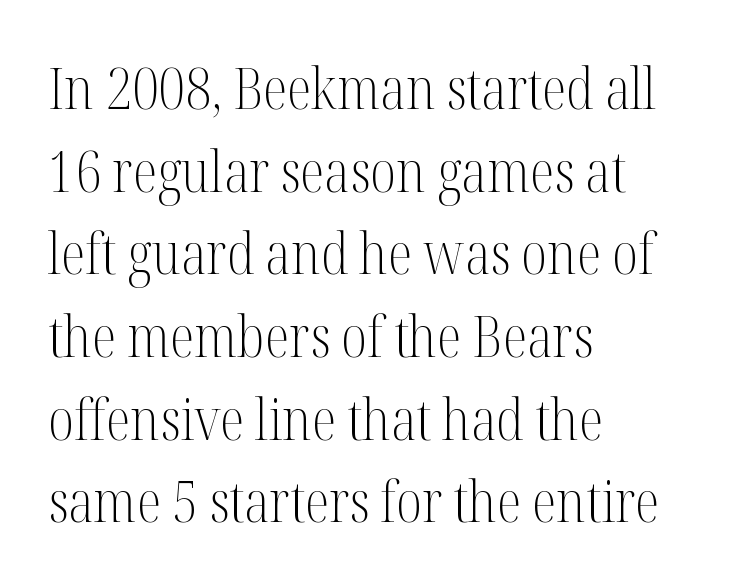
Q: Is the text bold? A: No.
Q: Is the text italic (slanted)? A: No, it is upright.
Q: Is the typeface a serif or a sans-serif typeface? A: Serif.
Q: Is the text underlined? A: No.
Q: How is the paragraph aligned? A: Left-aligned.
Q: Is the spacing between letters normal or unusually wide? A: Normal.
Q: Is the spacing between lines tight, normal or loose? A: Normal.
Q: Width (condensed, normal, or wide)? A: Condensed.
Q: Stroke contrast? A: Medium.
Q: x-height? A: Medium.
Q: Monospaced? A: No.
